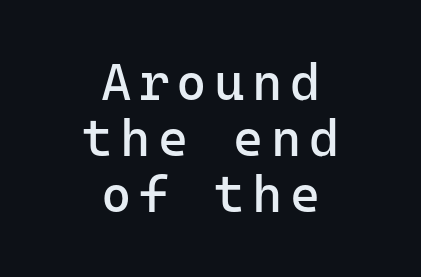
The typography opts for an upright posture over an oblique one. The text was rendered using a sans face with plain stroke endings. The space beneath each line is pristine and unruled. Every row of glyphs is offset so its center matches the block's center. Summary of vertical rhythm: compact, with narrow interline spacing.
